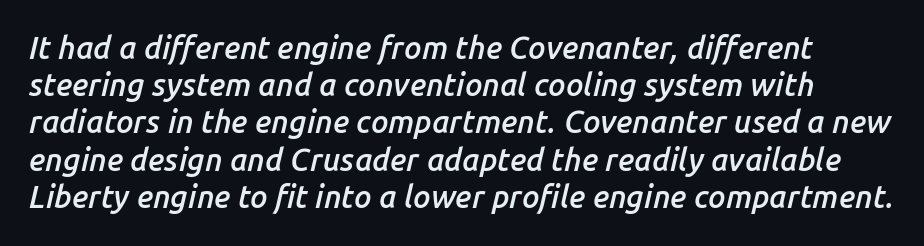
Q: Is the text bold? A: Semi-bold.
Q: Is the text italic (slanted)? A: Yes, it leans right by about 14 degrees.
Q: Is the text underlined? A: No.
Q: Is the spacing between letters normal or unusually wide? A: Normal.
Q: Width (condensed, normal, or wide)? A: Normal.
Q: Stroke contrast? A: Low.
Q: x-height? A: Medium.
Q: Monospaced? A: No.
